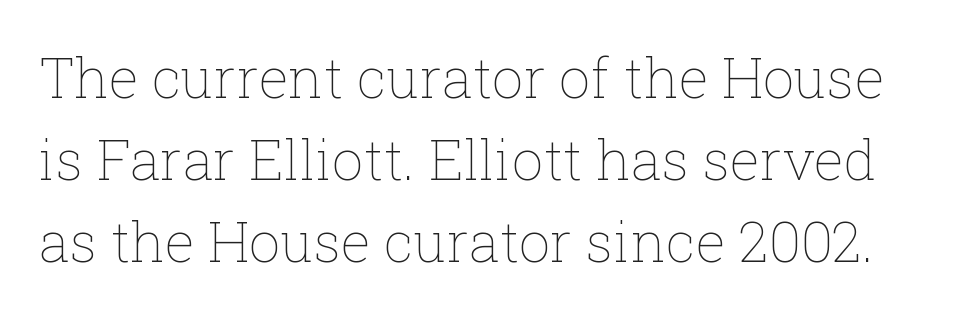
{"italic": "no", "bold": "no", "weight": "thin", "width": "normal", "stroke_contrast": "low", "x_height": "medium", "monospaced": "no", "underline": "no", "line_spacing": "normal", "line_spacing_ratio": 1.46, "letter_spacing": "normal", "letter_spacing_em": 0.0, "glyph_px": 56}
